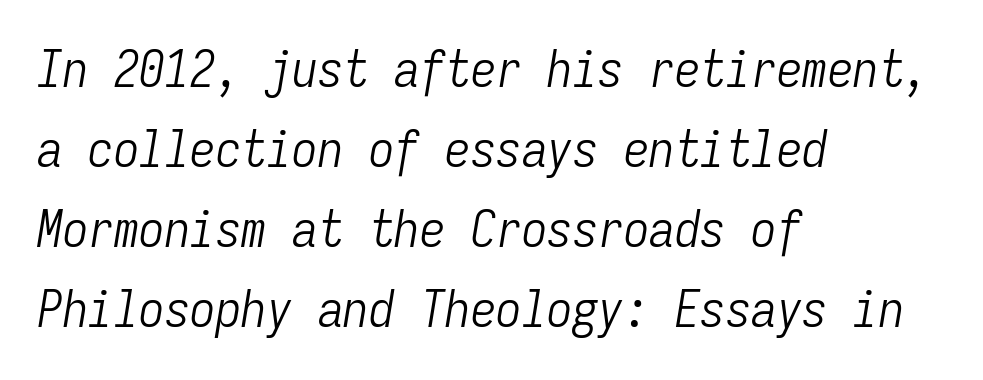
Fixed-width glyphs throughout — classic coding-font behaviour. Here the glyphs are tracked normally, forming tight word shapes. Yep, that's italic — everything's leaning. Casual observation: everything's shoved over to the left. The foot of each line stays bare and open. Notice how descenders clear the ascenders below comfortably — that's standard leading.
